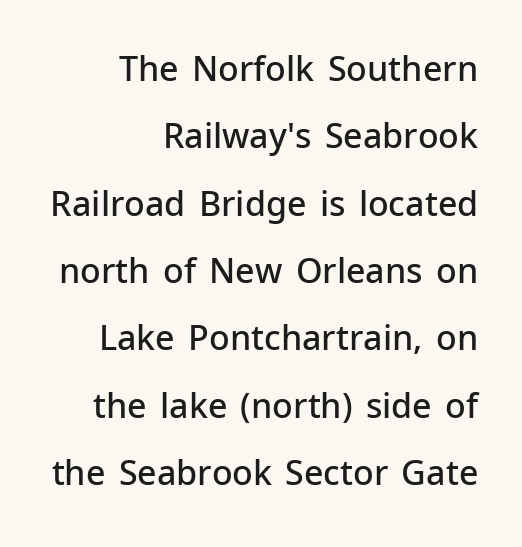
Q: Is the text bold? A: Semi-bold.
Q: Is the text italic (slanted)? A: No, it is upright.
Q: Is the typeface a serif or a sans-serif typeface? A: Sans-serif.
Q: Is the text underlined? A: No.
Q: How is the paragraph aligned? A: Right-aligned.
Q: Is the spacing between letters normal or unusually wide? A: Normal.
Q: Is the spacing between lines tight, normal or loose? A: Loose.
Q: Width (condensed, normal, or wide)? A: Normal.
Q: Stroke contrast? A: Low.
Q: x-height? A: Medium.
Q: Monospaced? A: No.
